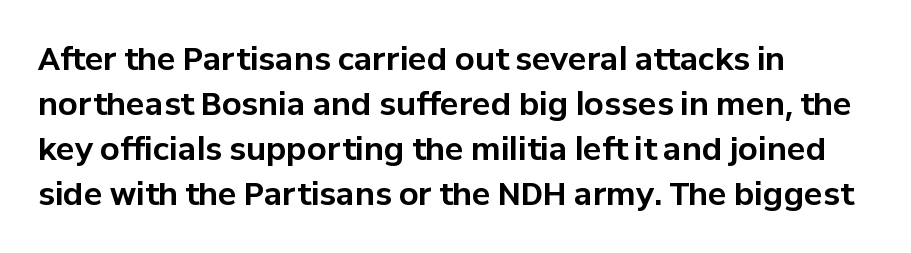
The image shows 31 px bold sans-serif type, upright; set left-aligned, normal line spacing (1.45x), normal letter spacing, not underlined; low stroke contrast and a medium x-height.
